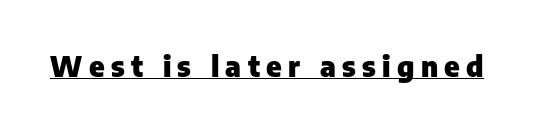
Q: Is the text bold? A: Yes.
Q: Is the text italic (slanted)? A: No, it is upright.
Q: Is the typeface a serif or a sans-serif typeface? A: Sans-serif.
Q: Is the text underlined? A: Yes.
Q: Is the spacing between letters normal or unusually wide? A: Unusually wide.
Q: Width (condensed, normal, or wide)? A: Normal.
Q: Stroke contrast? A: Low.
Q: x-height? A: Medium.
Q: Monospaced? A: No.
